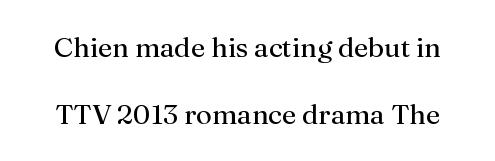
Posture: straight, roman, zero tilt. On a weight scale, this lands at 450 or below. Yep, those are serifs on the letters. Line spacing here is loose.
